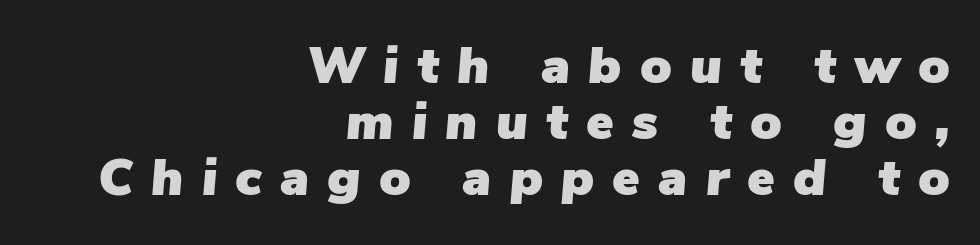
Q: Is the text italic (slanted)? A: Yes, it leans right by about 5 degrees.
Q: Is the text underlined? A: No.
Q: How is the paragraph aligned? A: Right-aligned.
Q: Is the spacing between letters normal or unusually wide? A: Unusually wide.
Q: Is the spacing between lines tight, normal or loose? A: Tight.
Q: Width (condensed, normal, or wide)? A: Normal.
Q: Stroke contrast? A: Low.
Q: x-height? A: Medium.
Q: Monospaced? A: No.
